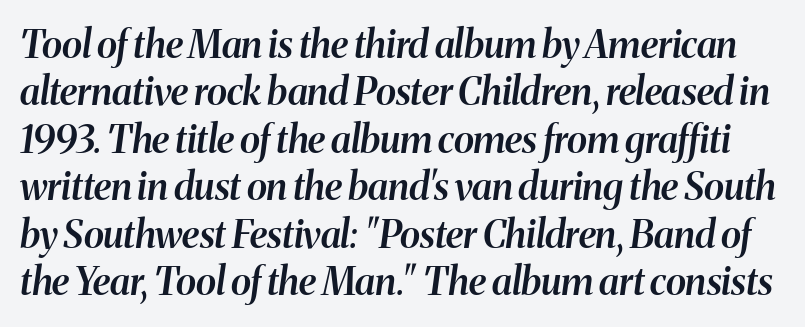
{"italic": "yes", "lean": "right", "slant_degrees": 8, "bold": "semi", "weight": "semibold", "width": "normal", "stroke_contrast": "medium", "x_height": "medium", "monospaced": "no", "underline": "no", "line_spacing": "normal", "line_spacing_ratio": 1.25, "letter_spacing": "normal", "letter_spacing_em": 0.0, "glyph_px": 38}
